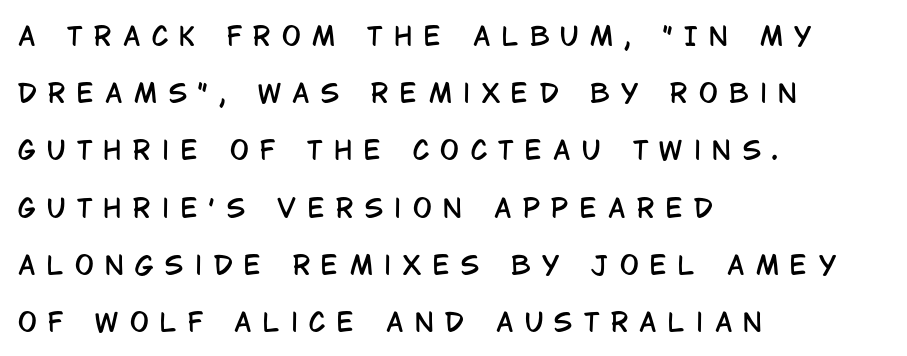
The image shows 25 px text type, upright; set left-aligned, loose line spacing (2.29x), unusually wide letter spacing (+0.46 em), not underlined.
